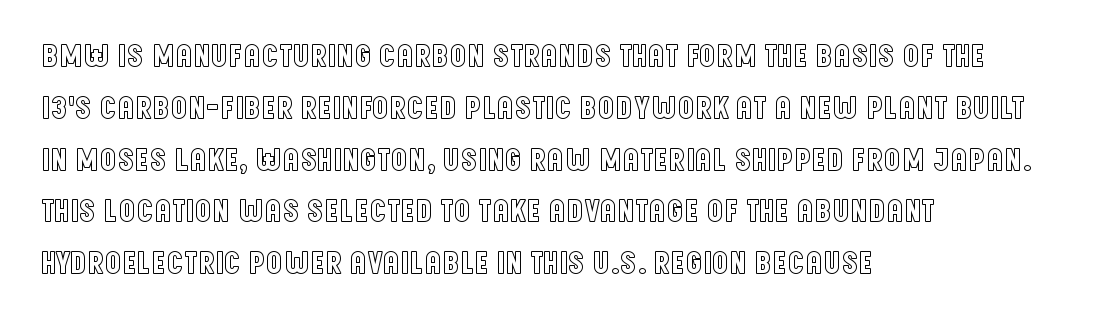
{"italic": "no", "width": "condensed", "x_height": "large", "monospaced": "no", "underline": "no", "align": "left", "line_spacing": "normal", "line_spacing_ratio": 1.57, "letter_spacing": "normal", "letter_spacing_em": 0.0, "glyph_px": 33}
